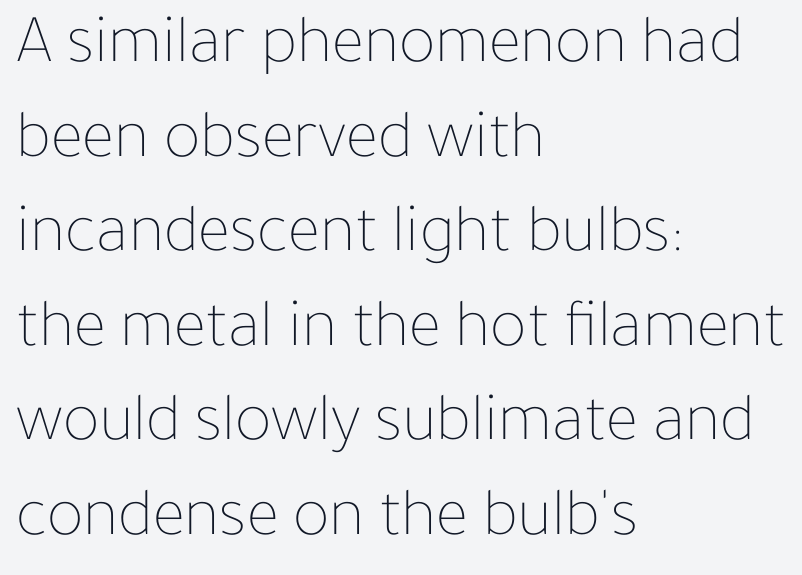
The image shows 69 px thin type, upright; set left-aligned, normal line spacing (1.37x), normal letter spacing, not underlined; low stroke contrast and a medium x-height.
